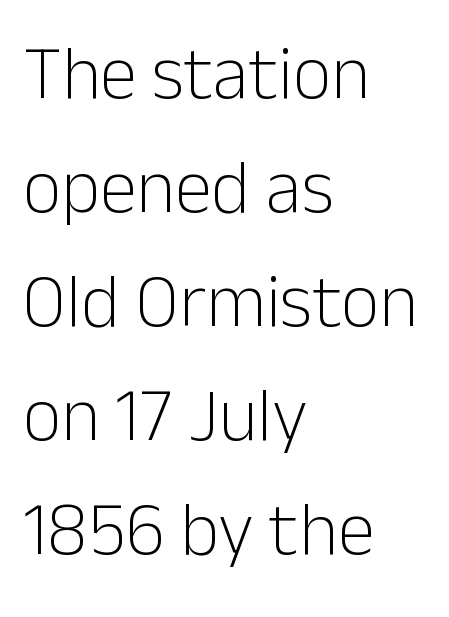
{"serif": "no", "italic": "no", "bold": "no", "weight": "light", "width": "normal", "stroke_contrast": "low", "x_height": "medium", "monospaced": "no", "underline": "no", "align": "left", "line_spacing": "normal", "line_spacing_ratio": 1.52, "letter_spacing": "normal", "letter_spacing_em": 0.0, "glyph_px": 75}
